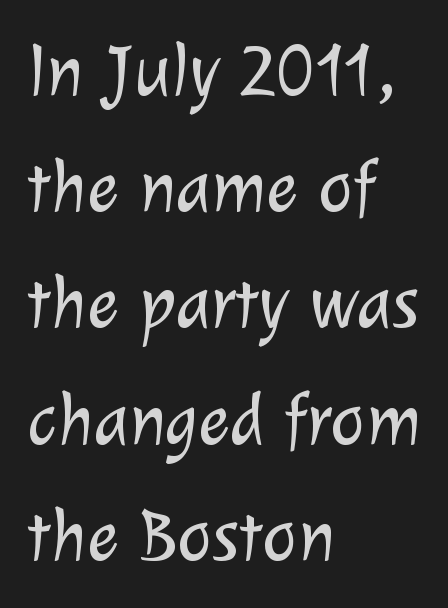
The image shows 74 px light sans-serif type; set left-aligned, normal line spacing (1.57x), normal letter spacing, not underlined; low stroke contrast and a medium x-height.
